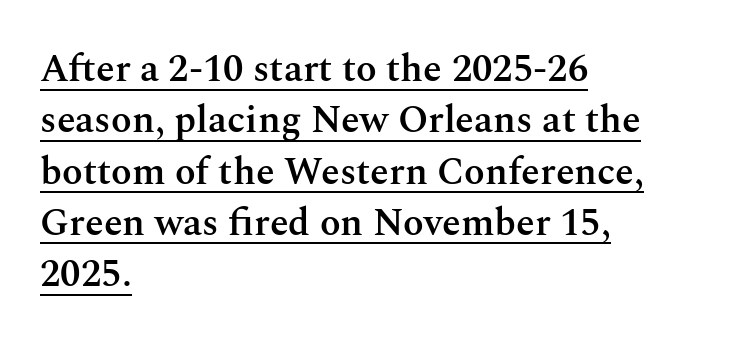
{"serif": "yes", "italic": "no", "bold": "semi", "weight": "semibold", "width": "normal", "stroke_contrast": "medium", "x_height": "medium", "monospaced": "no", "underline": "yes", "align": "left", "line_spacing": "normal", "line_spacing_ratio": 1.35, "letter_spacing": "normal", "letter_spacing_em": 0.0, "glyph_px": 38}
